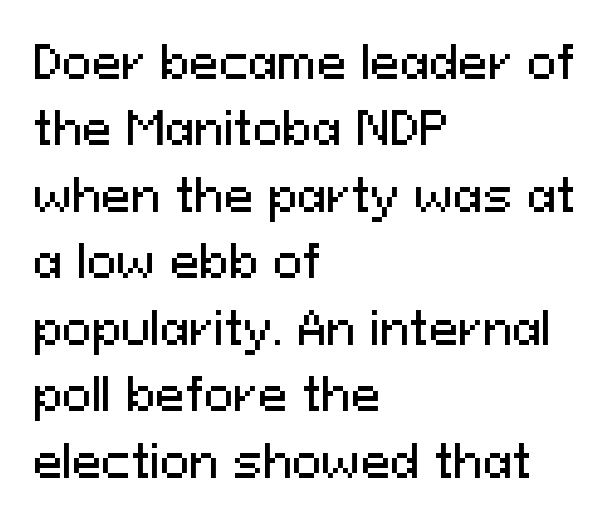
The glyphs in this specimen are sans serif. A clean baseline with only descenders dipping below it. This sample uses plain, unmodified letter spacing. Vertically, the passage feels balanced, rows spaced as you'd expect. The rendering uses natural spacing where letterforms have individual widths. All the whitespace from short lines collects on the right.
